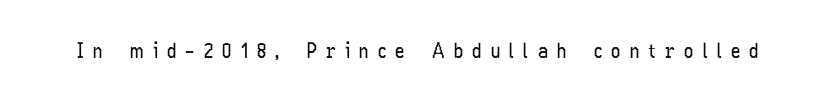
The strokes carry an ordinary text weight at most. Display-style spreading of the glyphs; the letterfit is very open. Do the letters lean? They stand straight. The glyphs are unaccompanied by any horizontal stroke below them.
